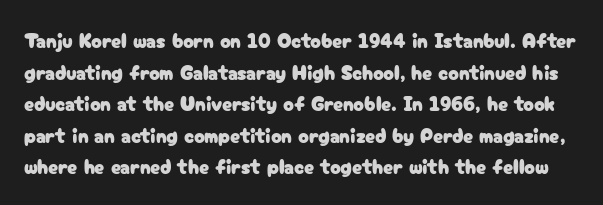
Q: Is the text italic (slanted)? A: No, it is upright.
Q: Is the text underlined? A: No.
Q: Is the spacing between letters normal or unusually wide? A: Normal.
Q: Is the spacing between lines tight, normal or loose? A: Normal.
